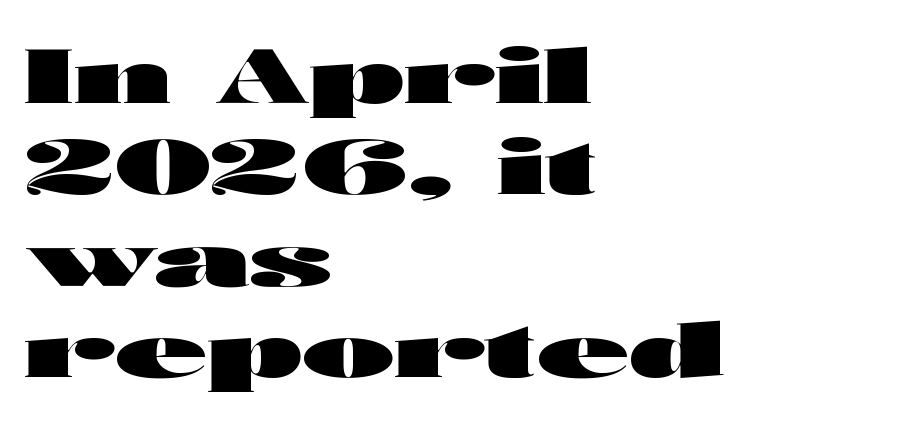
The image shows 75 px heavy, wide sans-serif type, upright; set left-aligned, line spacing 1.22x, normal letter spacing, not underlined; high stroke contrast and a medium x-height.
